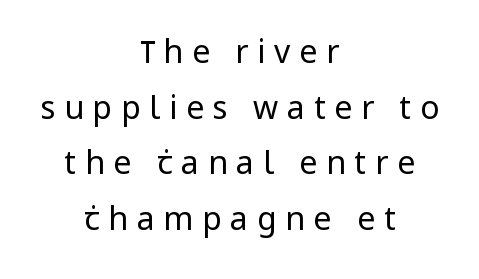
{"serif": "no", "italic": "no", "bold": "no", "weight": "regular", "width": "normal", "stroke_contrast": "low", "x_height": "medium", "monospaced": "no", "underline": "no", "align": "center", "line_spacing_ratio": 1.74, "letter_spacing": "wide", "letter_spacing_em": 0.27, "glyph_px": 32}
